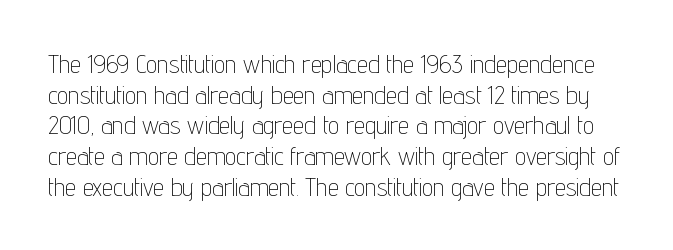
The image shows 25 px text type, upright; set line spacing 1.23x, normal letter spacing, not underlined.
